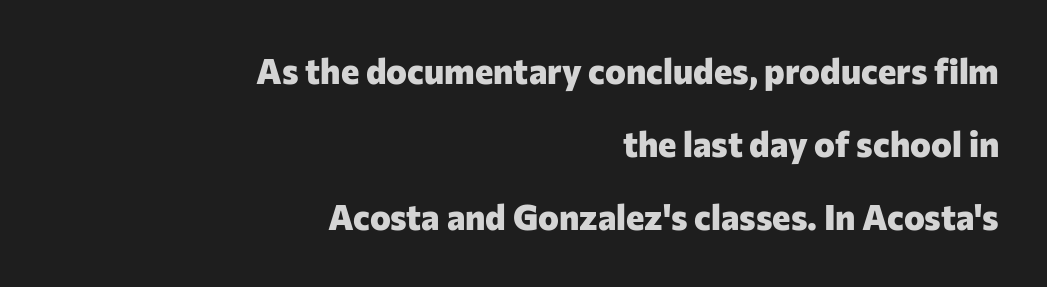
If you drew a ruler down the right edge, every line would touch it. Weight check: bold — yes, fully. Each new line begins a long way beneath the previous one. The baseline area is clear.
